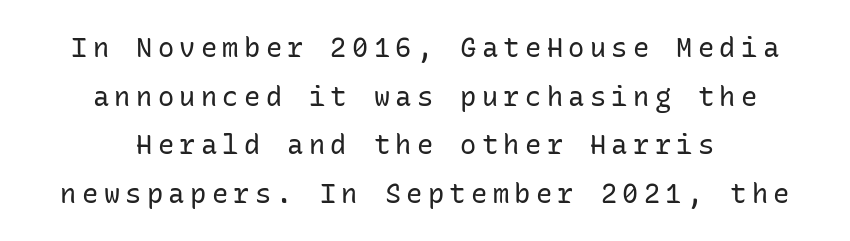
The image shows 27 px text type, upright; set centered, line spacing 1.8x, unusually wide letter spacing (+0.2 em), not underlined.
